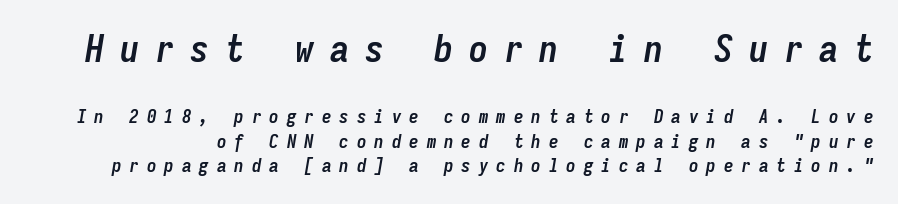
The image shows 38 px semibold, condensed type, italic (leaning right), monospaced; set normal line spacing (1.29x), unusually wide letter spacing (+0.42 em), not underlined; the first (top) block is 2.0x larger; low stroke contrast and a medium x-height.
